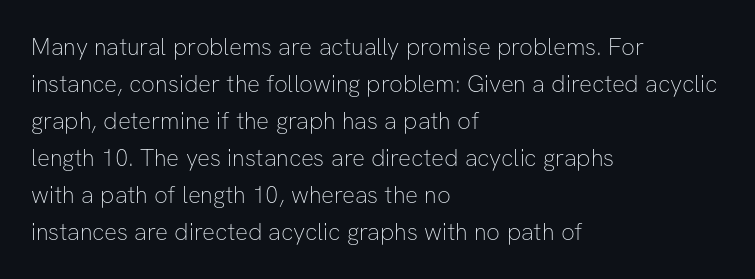
{"italic": "no", "bold": "no", "underline": "no", "align": "left", "line_spacing": "normal", "line_spacing_ratio": 1.54, "letter_spacing": "normal", "letter_spacing_em": 0.0, "glyph_px": 24}
